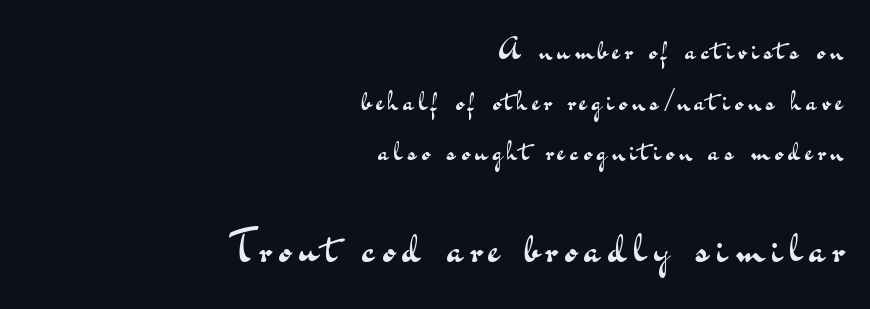
Vertical stems look standard width or narrower in stroke. This sample has the flowing, uneven cadence of proportional lettering. Caption: upper text group reduced, lower text group enlarged.
